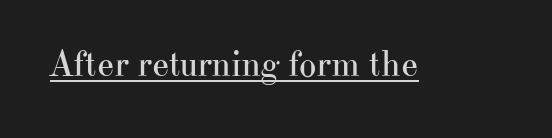
Ink coverage per letter is moderate at most. Character widths vary here, with narrow letters taking less room than wide ones. Has an underline been added? It has. The axis of the letterforms is exactly vertical. The letterforms sit shoulder to shoulder at normal distance. The font family rendered here belongs to the serif group.
